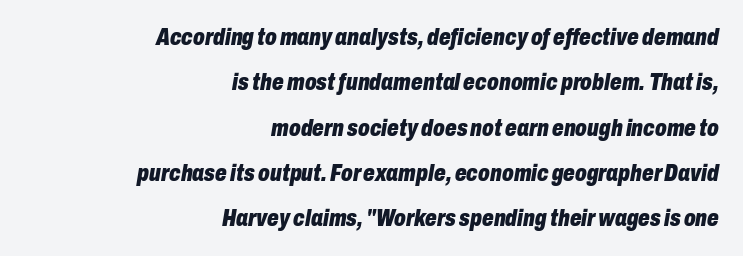
{"italic": "yes", "lean": "right", "slant_degrees": 10, "bold": "yes", "underline": "no", "align": "right", "line_spacing": "loose", "line_spacing_ratio": 1.97, "letter_spacing": "normal", "letter_spacing_em": 0.0, "glyph_px": 23}
